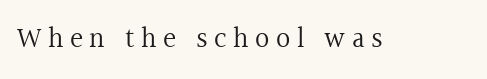
You could only call the tracking loose — the letters float apart. The glyphs are unaccompanied by any horizontal stroke below them. The strokes are not fattened; the text isn't bold. Do the characters align in a grid? No, the font is proportional.
